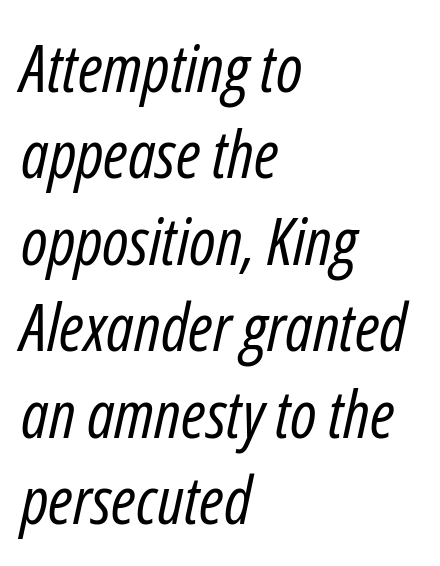
Q: Is the text bold? A: No.
Q: Is the text italic (slanted)? A: Yes, it leans right by about 12 degrees.
Q: Is the text underlined? A: No.
Q: How is the paragraph aligned? A: Left-aligned.
Q: Is the spacing between letters normal or unusually wide? A: Normal.
Q: Is the spacing between lines tight, normal or loose? A: Normal.
Q: Width (condensed, normal, or wide)? A: Condensed.
Q: Stroke contrast? A: Low.
Q: x-height? A: Medium.
Q: Monospaced? A: No.
